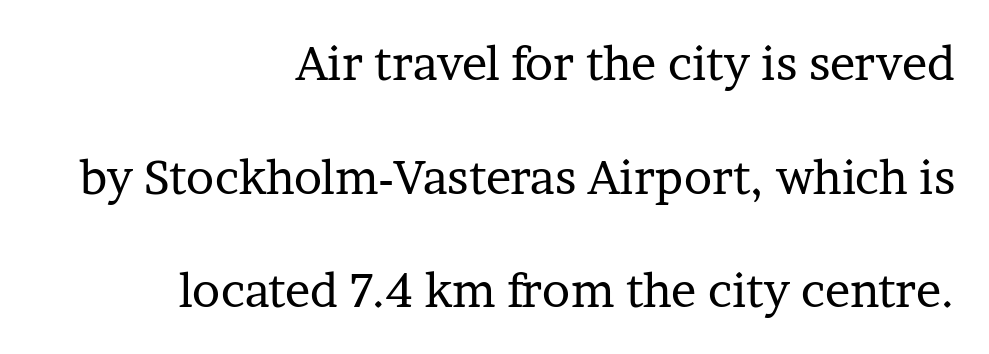
{"serif": "yes", "italic": "no", "bold": "no", "weight": "regular", "width": "normal", "stroke_contrast": "low", "x_height": "medium", "monospaced": "no", "underline": "no", "align": "right", "line_spacing": "loose", "line_spacing_ratio": 2.42, "letter_spacing": "normal", "letter_spacing_em": 0.0, "glyph_px": 47}
